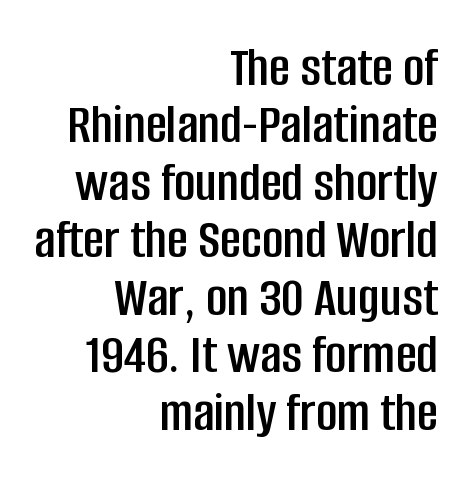
Nobody drew a line under any word here. Short and long lines alike share a common ending point at right. Examine the stroke ends and you'll find no serifs. Ordinary non-slanted type is in use. There is no visible air inserted between adjacent glyphs. These lines are rendered in a variable-pitch font.
